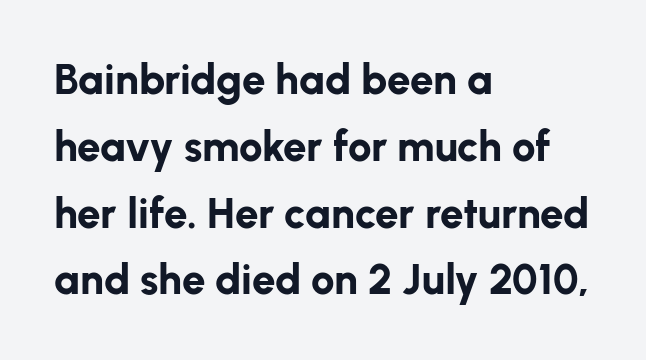
Q: Is the text bold? A: Yes.
Q: Is the text italic (slanted)? A: No, it is upright.
Q: Is the typeface a serif or a sans-serif typeface? A: Sans-serif.
Q: Is the text underlined? A: No.
Q: How is the paragraph aligned? A: Left-aligned.
Q: Is the spacing between letters normal or unusually wide? A: Normal.
Q: Is the spacing between lines tight, normal or loose? A: Normal.
Q: Width (condensed, normal, or wide)? A: Normal.
Q: Stroke contrast? A: Low.
Q: x-height? A: Medium.
Q: Monospaced? A: No.
